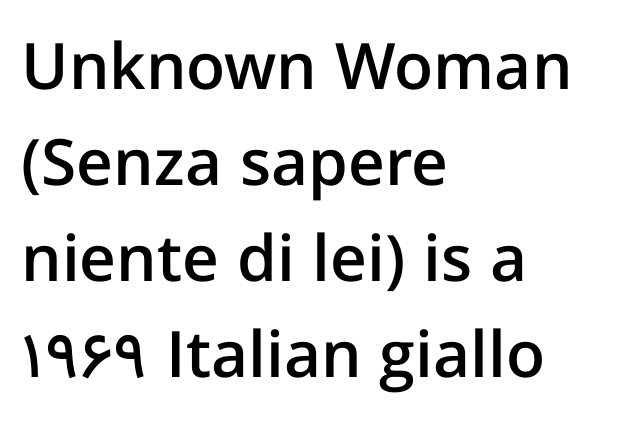
The image shows 64 px semibold sans-serif type, upright; set left-aligned, normal line spacing (1.5x), normal letter spacing, not underlined; low stroke contrast and a medium x-height.
